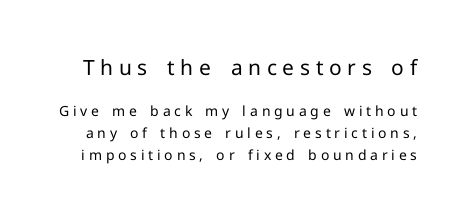
The image shows 21 px text type, upright; set normal line spacing (1.55x), unusually wide letter spacing (+0.27 em), not underlined; the first (top) block is 1.5x larger.
